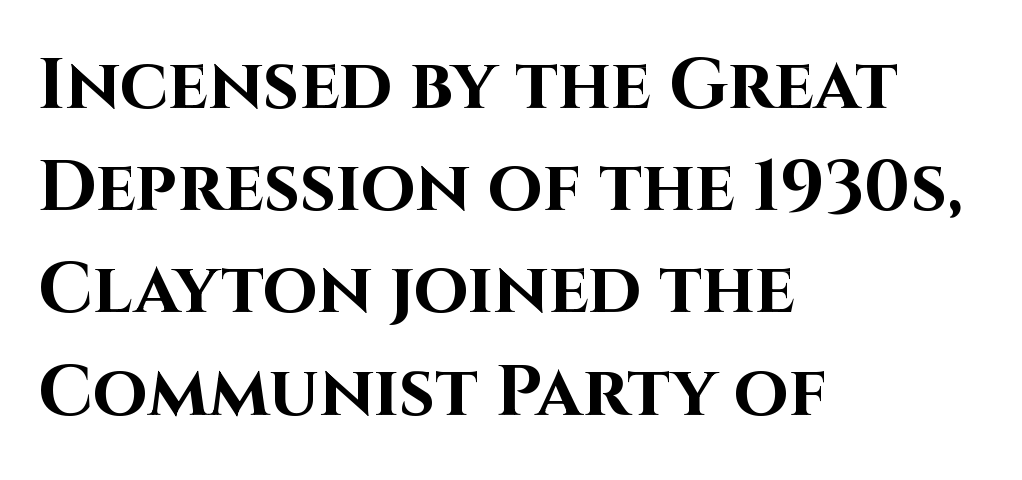
Compared with typical body copy, the letter spacing here is the same. The letters advance in unequal steps, a hallmark of proportional type. Underlining? Definitely not there. Every stem runs plumb, perpendicular to the baseline. The font is running at its bold setting.
